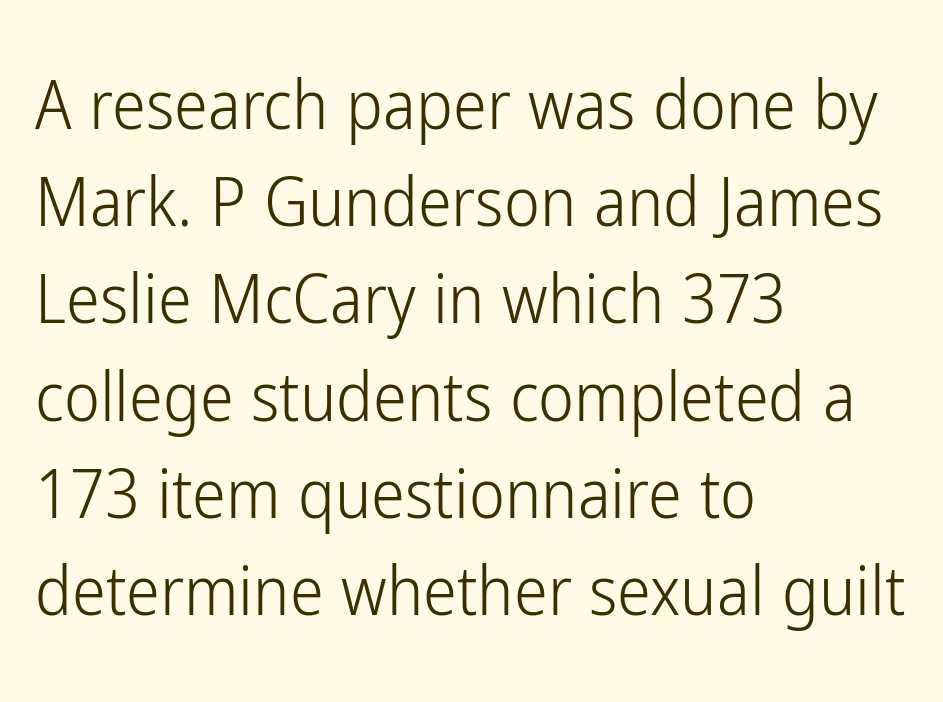
The image shows 68 px light, condensed sans-serif type, upright; set left-aligned, normal line spacing (1.43x), normal letter spacing, not underlined; low stroke contrast and a medium x-height.
